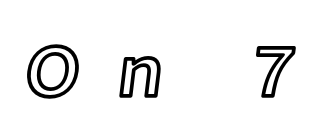
Q: Is the text italic (slanted)? A: Yes.
Q: Is the text underlined? A: No.
Q: Is the spacing between letters normal or unusually wide? A: Unusually wide.
Q: Width (condensed, normal, or wide)? A: Normal.
Q: x-height? A: Medium.
Q: Monospaced? A: No.
